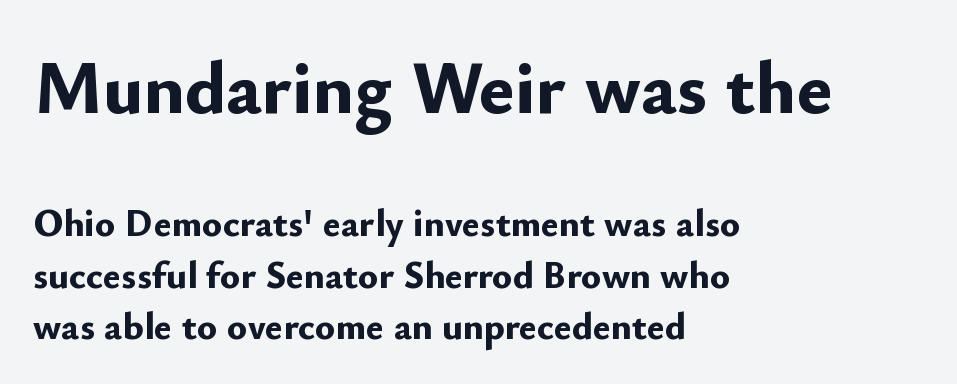
No word sits above an underline. The compositor pushed each line to the left boundary. Is this a fixed-width face? No — the glyphs have proportional, varying widths. Look at the stroke-to-counter ratio: heavy, a bold. The rows are spaced the way most documents space them.
